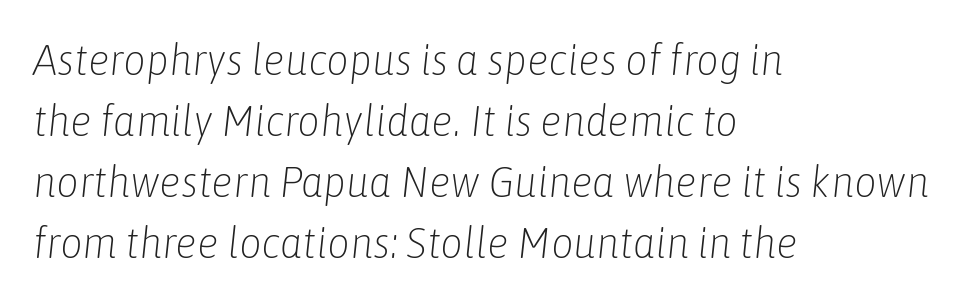
The image shows 44 px light, condensed type, italic (leaning right); set left-aligned, normal line spacing (1.39x), normal letter spacing, not underlined; low stroke contrast and a medium x-height.
